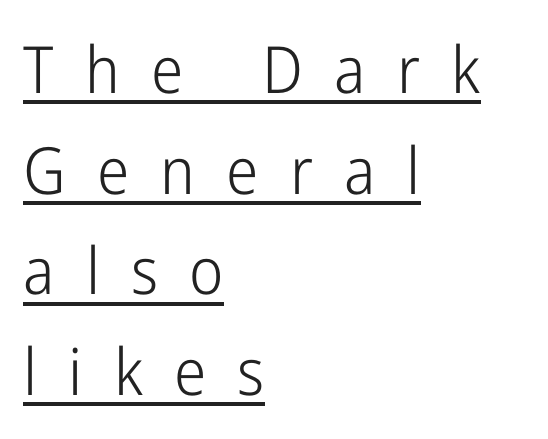
Is the letter spacing exaggerated? Yes — the characters are pushed far apart. Italic? Not at all — the glyphs are vertical. The words here are underlined. Leading: standard. Every row of glyphs begins at an identical x-position on the left. Typographically, this falls in the sans-serif category.
